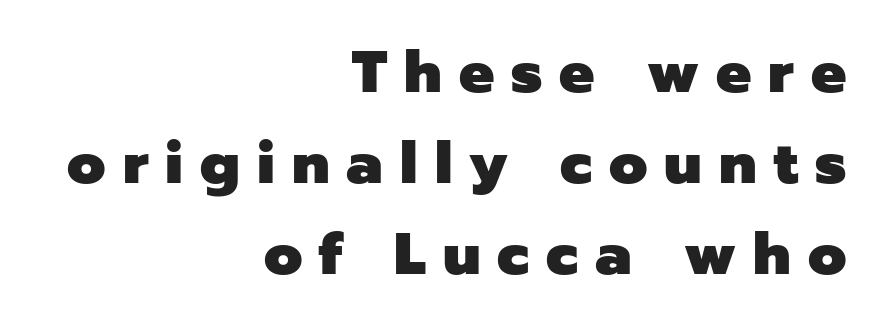
This rendering employs a face without finishing strokes, i.e., a sans-serif. The letters are spread apart with noticeably loose tracking. Casual observation: everything's shoved over to the right. The glyphs are unaccompanied by any horizontal stroke below them.
